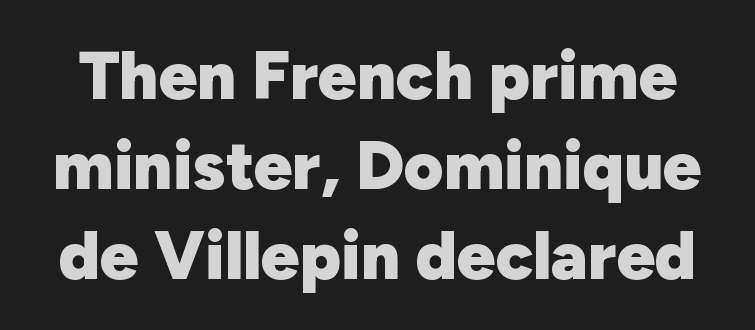
{"serif": "no", "italic": "no", "bold": "yes", "weight": "heavy", "width": "normal", "stroke_contrast": "low", "x_height": "medium", "monospaced": "no", "underline": "no", "line_spacing": "normal", "line_spacing_ratio": 1.32, "letter_spacing": "normal", "letter_spacing_em": 0.0, "glyph_px": 68}
